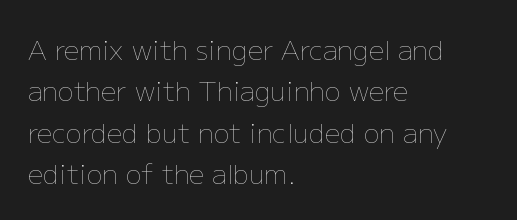
The image shows 27 px text type, upright; set left-aligned, normal line spacing (1.53x), normal letter spacing, not underlined.
